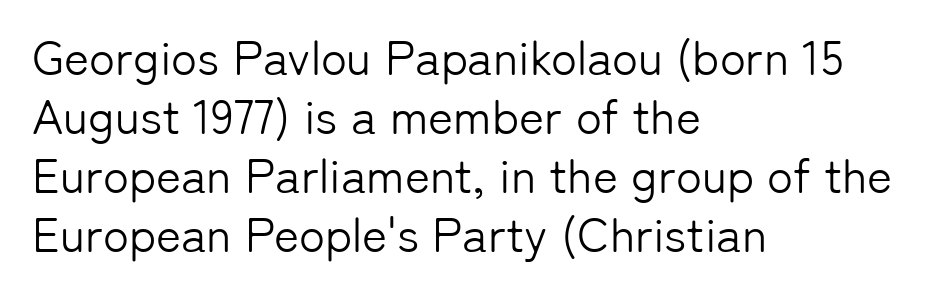
The image shows 48 px light sans-serif type, upright; set left-aligned, line spacing 1.23x, normal letter spacing, not underlined; low stroke contrast and a medium x-height.
